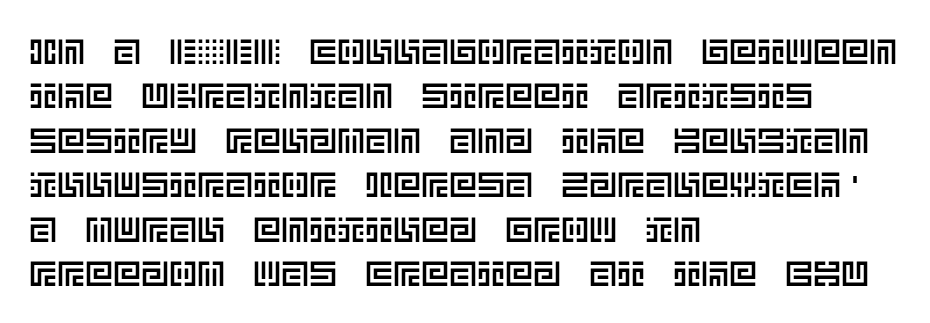
Left-aligned paragraph, ragged on the right. Compared with typical body copy, the letter spacing here is the same. Each new line begins a customary step beneath the previous one. The strip under each line holds only bare page. If you drew a line through each stem, it would be perfectly vertical.
